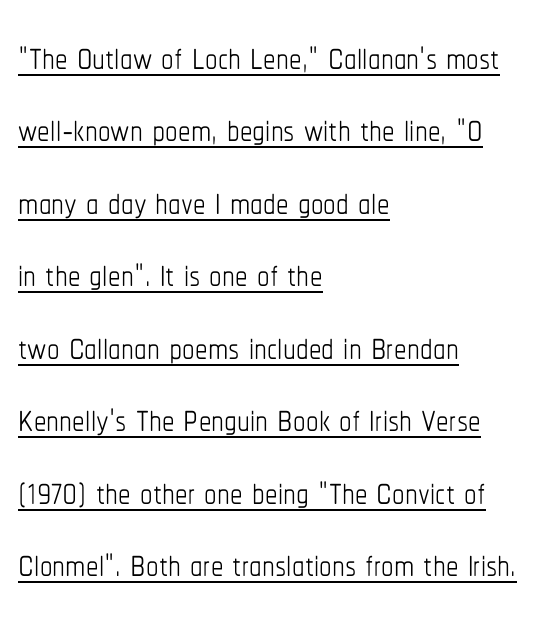
The image shows 50 px thin, condensed type, upright; set left-aligned, normal line spacing (1.45x), normal letter spacing, underlined; low stroke contrast and a medium x-height.
